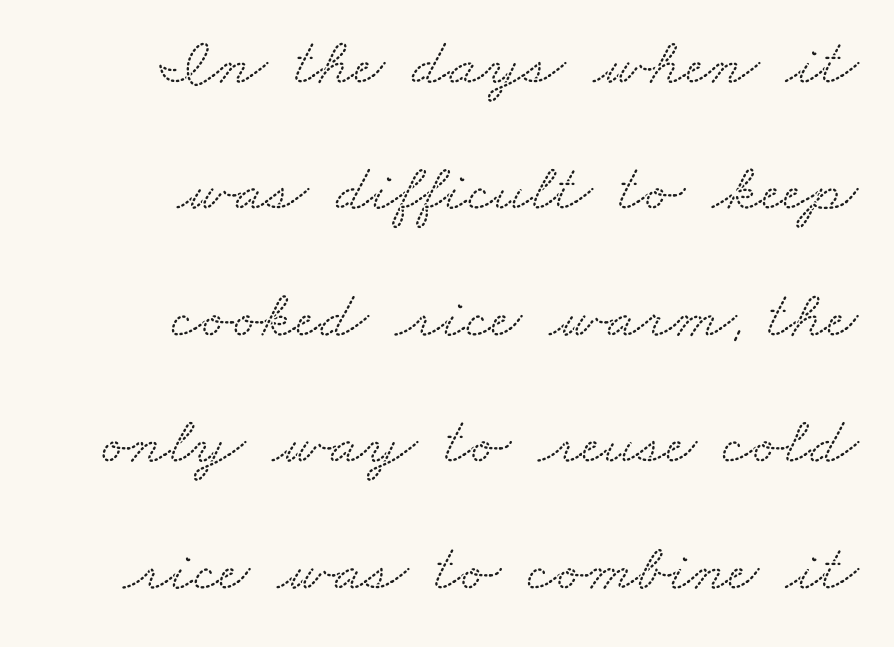
Q: Is the typeface a serif or a sans-serif typeface? A: Serif.
Q: Is the text underlined? A: No.
Q: How is the paragraph aligned? A: Right-aligned.
Q: Is the spacing between letters normal or unusually wide? A: Normal.
Q: Width (condensed, normal, or wide)? A: Wide.
Q: Stroke contrast? A: Low.
Q: x-height? A: Small.
Q: Monospaced? A: No.
